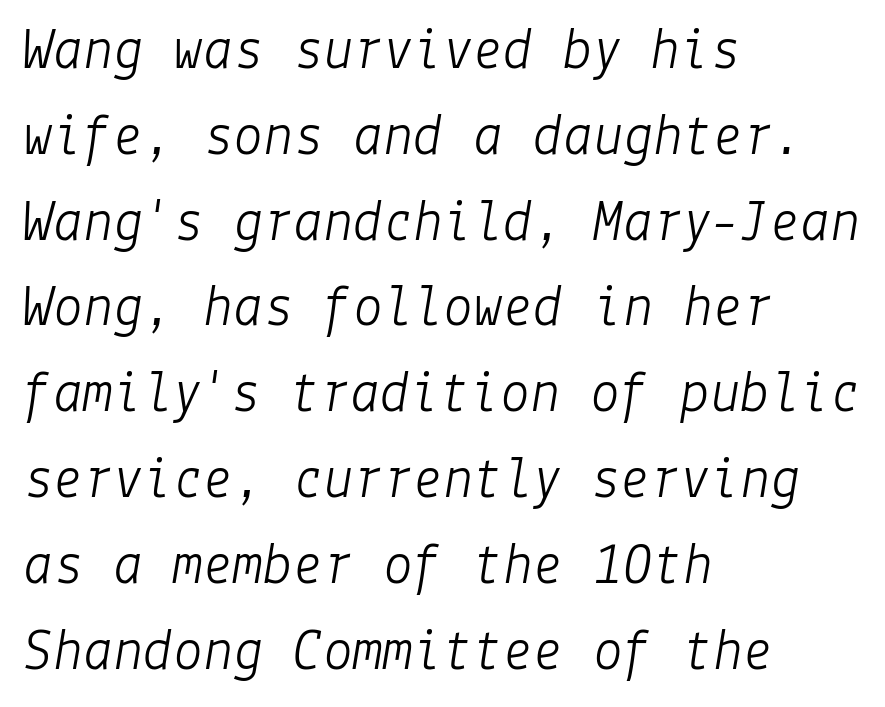
The gap between lines stays unmarked. This sample is left-justified, so line endings fall wherever the words run out. Compared with typical paragraphs, the rows here are spaced about the same. The letterforms sit shoulder to shoulder at normal distance.
